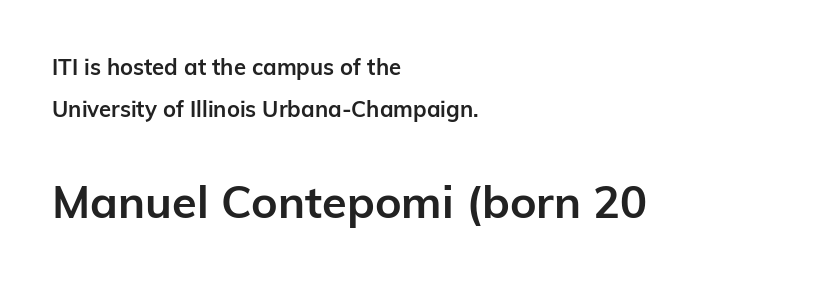
Q: Is the text bold? A: Yes.
Q: Is the text italic (slanted)? A: No, it is upright.
Q: Is the typeface a serif or a sans-serif typeface? A: Sans-serif.
Q: Is the text underlined? A: No.
Q: How is the paragraph aligned? A: Left-aligned.
Q: Is the spacing between letters normal or unusually wide? A: Normal.
Q: Is the spacing between lines tight, normal or loose? A: Loose.
Q: Which block of text is set in a larger size, the first (top) or the second (bottom)? A: The second (bottom) one.
Q: Width (condensed, normal, or wide)? A: Normal.
Q: Stroke contrast? A: Low.
Q: x-height? A: Medium.
Q: Monospaced? A: No.
